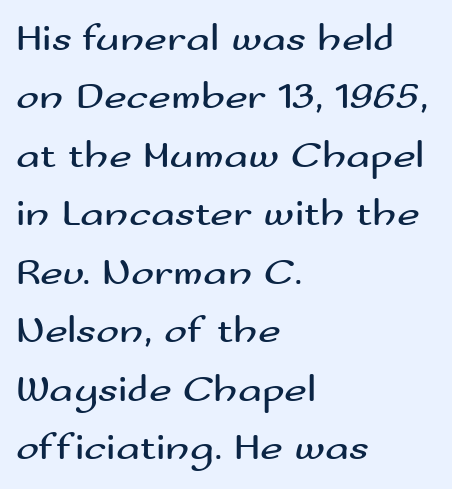
Q: Is the text bold? A: No.
Q: Is the text italic (slanted)? A: No, it is upright.
Q: Is the typeface a serif or a sans-serif typeface? A: Sans-serif.
Q: Is the text underlined? A: No.
Q: How is the paragraph aligned? A: Left-aligned.
Q: Is the spacing between letters normal or unusually wide? A: Normal.
Q: Is the spacing between lines tight, normal or loose? A: Normal.
Q: Width (condensed, normal, or wide)? A: Wide.
Q: Stroke contrast? A: Medium.
Q: x-height? A: Small.
Q: Monospaced? A: No.
